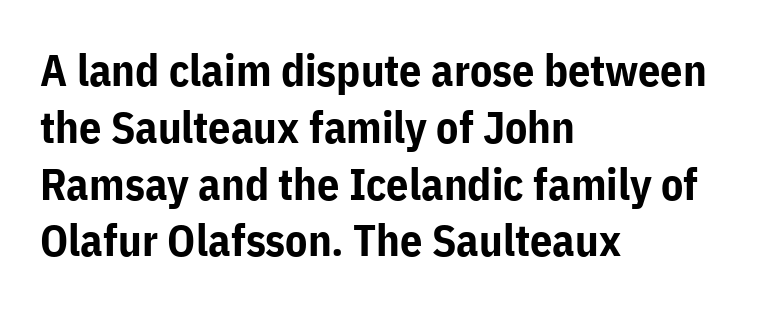
Q: Is the text bold? A: Yes.
Q: Is the text italic (slanted)? A: No, it is upright.
Q: Is the typeface a serif or a sans-serif typeface? A: Sans-serif.
Q: Is the text underlined? A: No.
Q: How is the paragraph aligned? A: Left-aligned.
Q: Is the spacing between letters normal or unusually wide? A: Normal.
Q: Is the spacing between lines tight, normal or loose? A: Normal.
Q: Width (condensed, normal, or wide)? A: Normal.
Q: Stroke contrast? A: Low.
Q: x-height? A: Medium.
Q: Monospaced? A: No.
